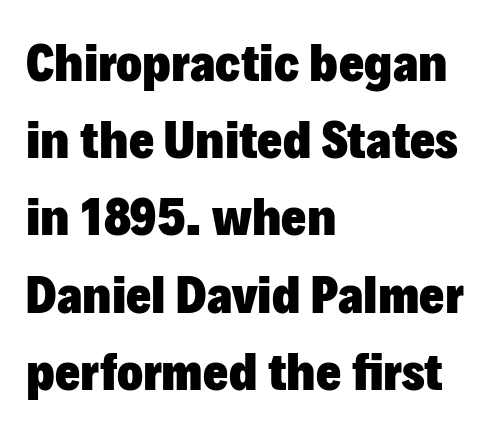
Reading down the column, the eye jumps a familiar distance to each next line. A clean baseline with only descenders dipping below it. Characters remain perfectly vertical along every line. The setting favours the left margin, as ordinary paragraphs usually do.
